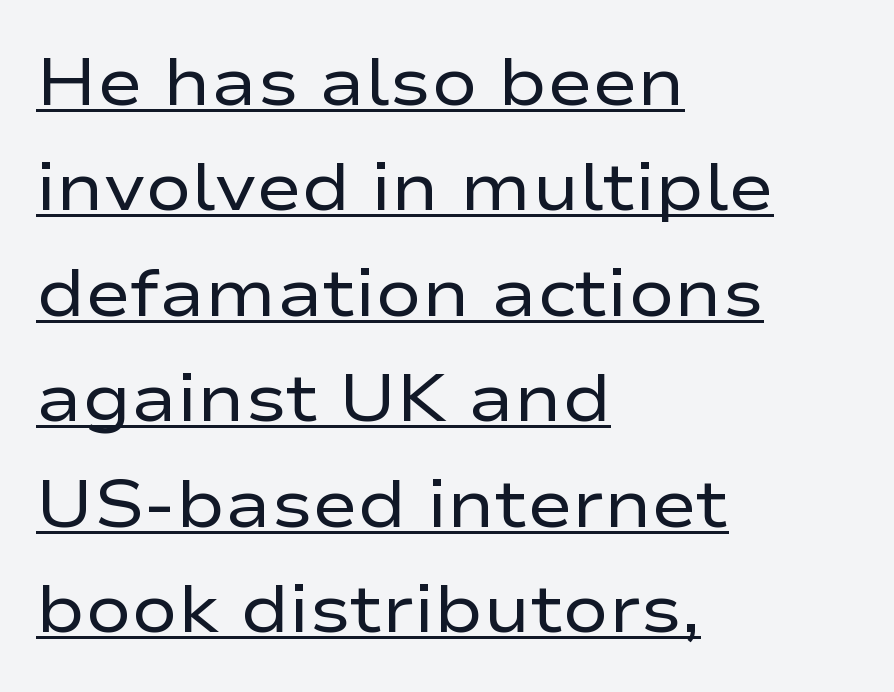
Q: Is the text bold? A: No.
Q: Is the text italic (slanted)? A: No, it is upright.
Q: Is the typeface a serif or a sans-serif typeface? A: Sans-serif.
Q: Is the text underlined? A: Yes.
Q: How is the paragraph aligned? A: Left-aligned.
Q: Is the spacing between letters normal or unusually wide? A: Normal.
Q: Is the spacing between lines tight, normal or loose? A: Normal.
Q: Width (condensed, normal, or wide)? A: Wide.
Q: Stroke contrast? A: Low.
Q: x-height? A: Medium.
Q: Monospaced? A: No.
